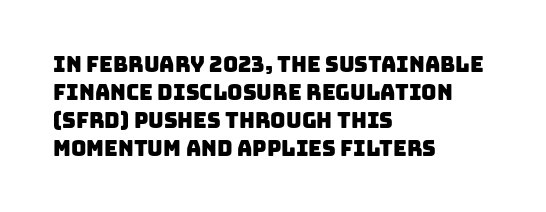
Q: Is the text underlined? A: No.
Q: How is the paragraph aligned? A: Left-aligned.
Q: Is the spacing between letters normal or unusually wide? A: Normal.
Q: Is the spacing between lines tight, normal or loose? A: Normal.
